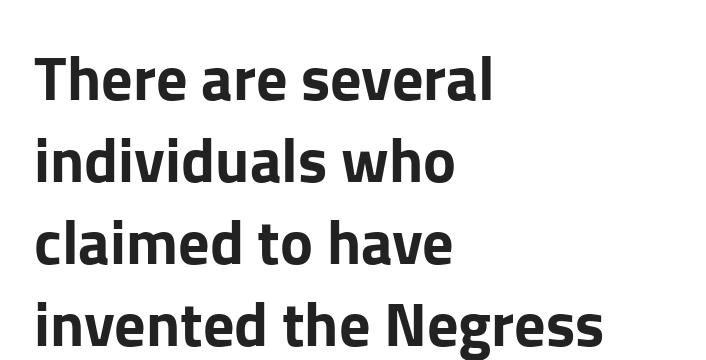
The image shows 62 px sans-serif type, upright; set left-aligned, normal line spacing (1.32x), normal letter spacing, not underlined; low stroke contrast and a medium x-height.
